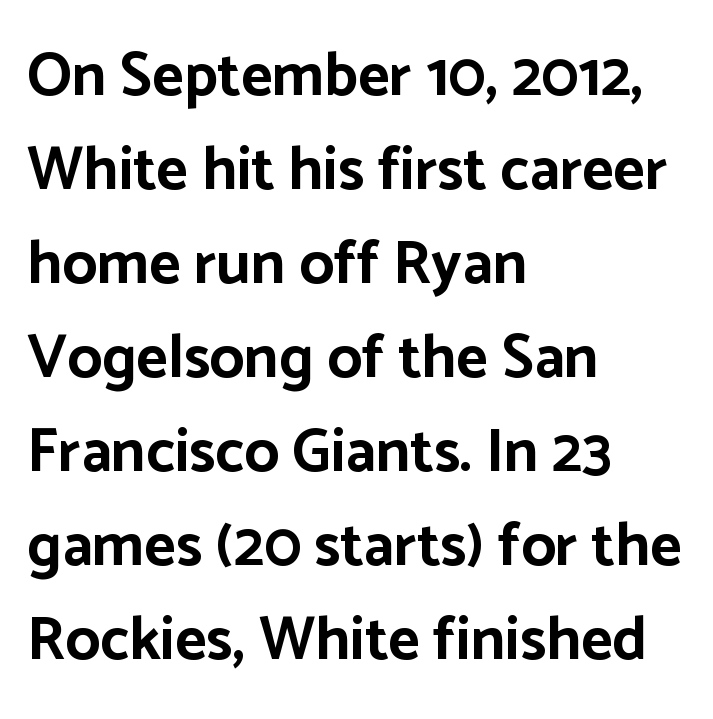
No italicization has been applied; the sample stays upright. Bare-footed words on every line. Think of a printed novel: that variable character pitch is what you see here. The letterforms sit shoulder to shoulder at normal distance. Notice how descenders clear the ascenders below comfortably — that's standard leading.
